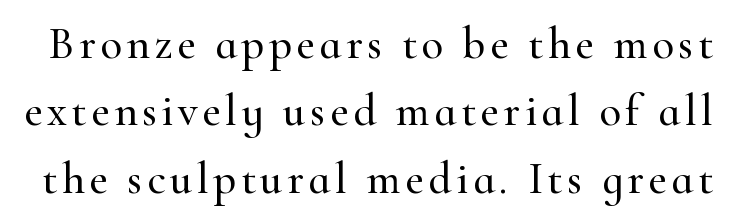
The typeface chosen for these lines features serifs. Glance below the letters and you will spot only blank space. Ascenders rise straight up at ninety degrees. One glance says typical: line gaps are just what's usual.
